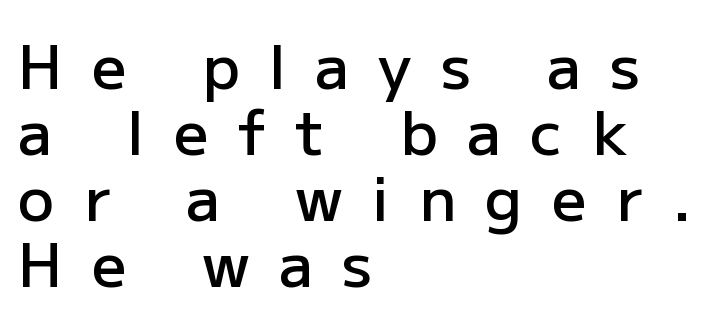
{"serif": "no", "italic": "no", "bold": "semi", "weight": "semibold", "width": "normal", "stroke_contrast": "low", "x_height": "medium", "monospaced": "no", "underline": "no", "align": "left", "line_spacing": "tight", "line_spacing_ratio": 1.08, "letter_spacing": "wide", "letter_spacing_em": 0.48, "glyph_px": 61}
